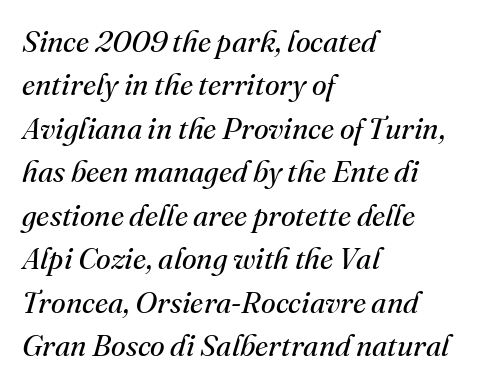
{"serif": "yes", "italic": "yes", "lean": "right", "slant_degrees": 16, "bold": "no", "weight": "regular", "width": "normal", "stroke_contrast": "medium", "x_height": "small", "monospaced": "no", "underline": "no", "align": "left", "line_spacing": "normal", "line_spacing_ratio": 1.45, "letter_spacing": "normal", "letter_spacing_em": 0.0, "glyph_px": 30}
